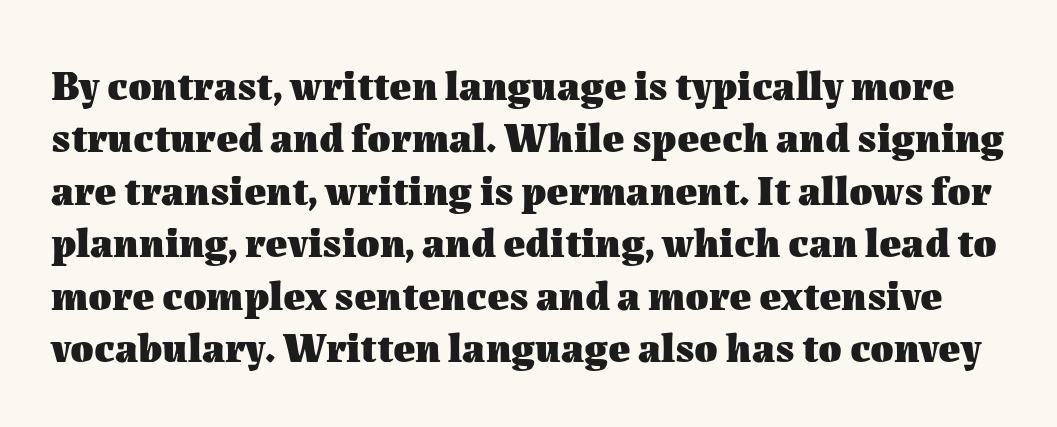
Q: Is the text bold? A: Yes.
Q: Is the text italic (slanted)? A: No, it is upright.
Q: Is the text underlined? A: No.
Q: Is the spacing between letters normal or unusually wide? A: Normal.
Q: Is the spacing between lines tight, normal or loose? A: Normal.
Q: Width (condensed, normal, or wide)? A: Normal.
Q: Stroke contrast? A: Medium.
Q: x-height? A: Medium.
Q: Monospaced? A: No.
